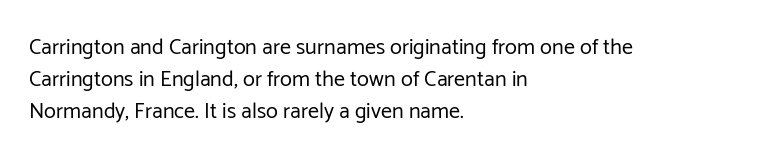
Q: Is the text bold? A: No.
Q: Is the text italic (slanted)? A: No, it is upright.
Q: Is the text underlined? A: No.
Q: How is the paragraph aligned? A: Left-aligned.
Q: Is the spacing between letters normal or unusually wide? A: Normal.
Q: Is the spacing between lines tight, normal or loose? A: Normal.
